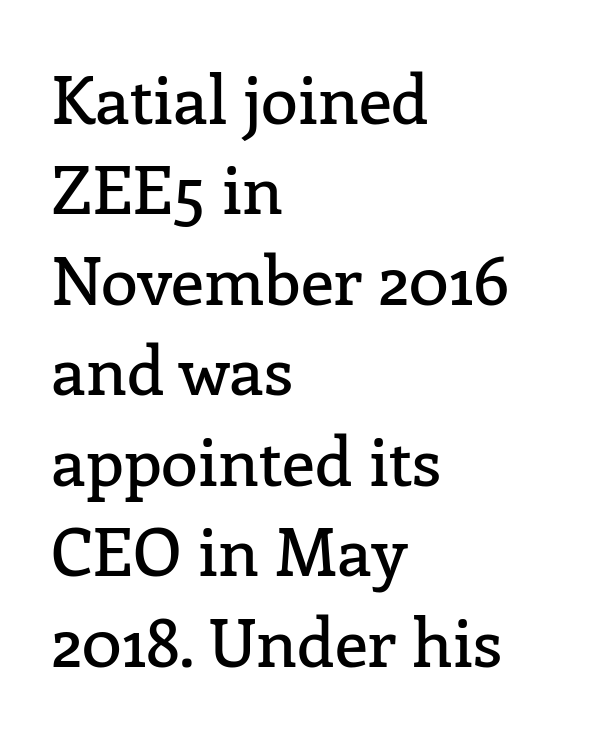
The image shows 67 px serif type, upright; set left-aligned, normal line spacing (1.35x), normal letter spacing, not underlined; low stroke contrast and a medium x-height.
